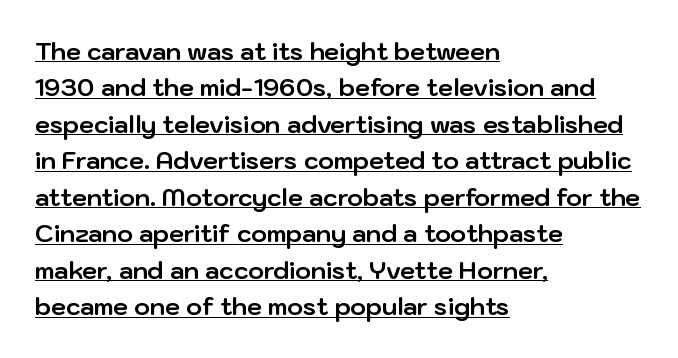
In designer terms, the underline attribute is active on this setting. Every letter is thick-stroked: bold, no question. Inter-character spacing is left at the font's built-in metrics. The ragged edge is on the right, which tells us the setting is flush left. This sample uses an upright cut, with every glyph sitting square on the baseline.
